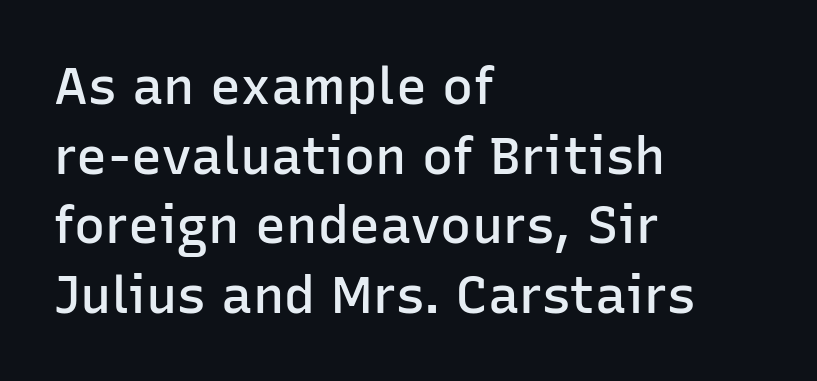
{"serif": "no", "italic": "no", "bold": "semi", "weight": "semibold", "width": "normal", "stroke_contrast": "low", "x_height": "medium", "monospaced": "no", "underline": "no", "align": "left", "line_spacing": "normal", "line_spacing_ratio": 1.34, "letter_spacing": "normal", "letter_spacing_em": 0.0, "glyph_px": 52}
